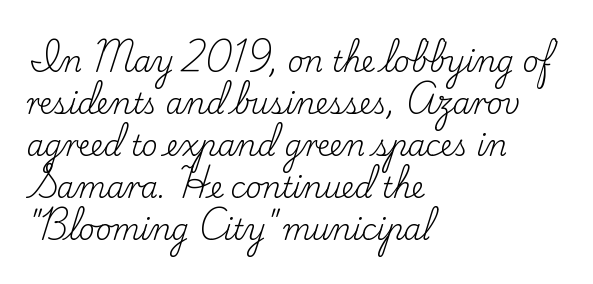
The designer went with a serif here, giving each stem small feet. Teacher's note: observe the even left margin — that is flush-left alignment. The leading is moderate, giving the passage an even texture. The specimen omits any rule beneath the text block's lines.
